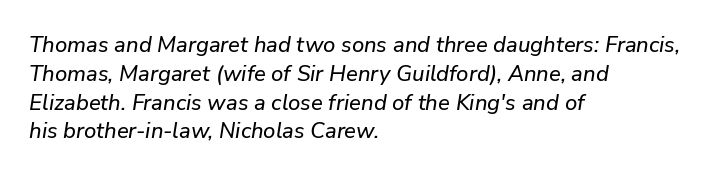
Q: Is the text italic (slanted)? A: Yes, it leans right by about 9 degrees.
Q: Is the text underlined? A: No.
Q: How is the paragraph aligned? A: Left-aligned.
Q: Is the spacing between letters normal or unusually wide? A: Normal.
Q: Is the spacing between lines tight, normal or loose? A: Normal.
